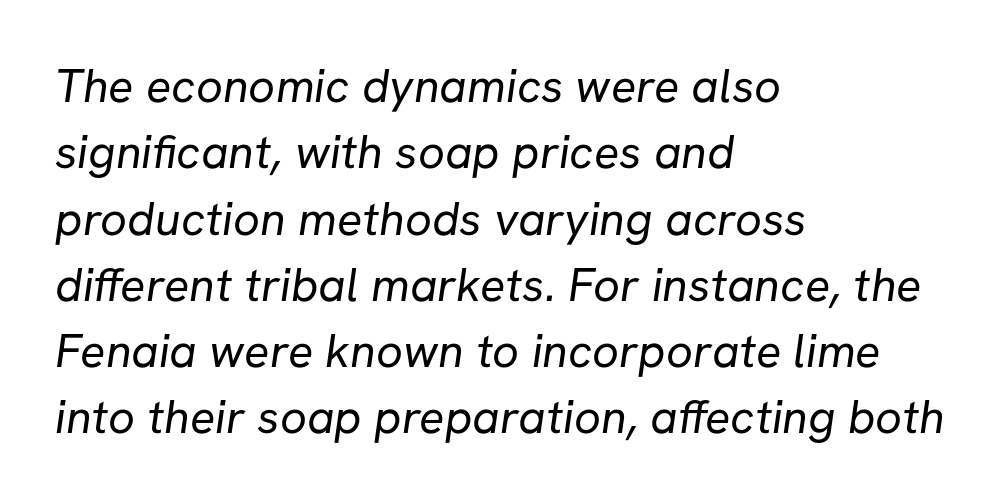
Each row of text sits above clean, open space. Observe the ordinary spacing: letters are neighbours, not strangers. These lines sit exactly where default settings would place them. The face used here is a sans, in the tradition of grotesques and geometrics.
